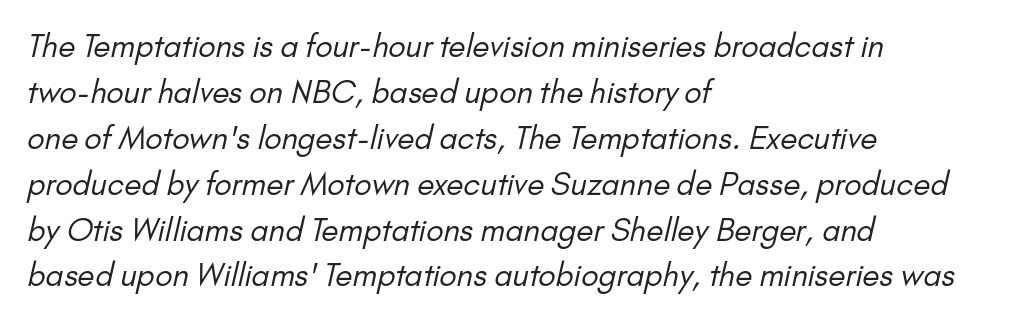
{"serif": "no", "bold": "no", "weight": "regular", "width": "normal", "stroke_contrast": "low", "x_height": "small", "monospaced": "no", "underline": "no", "align": "left", "line_spacing": "normal", "line_spacing_ratio": 1.48, "letter_spacing": "normal", "letter_spacing_em": 0.0, "glyph_px": 31}
